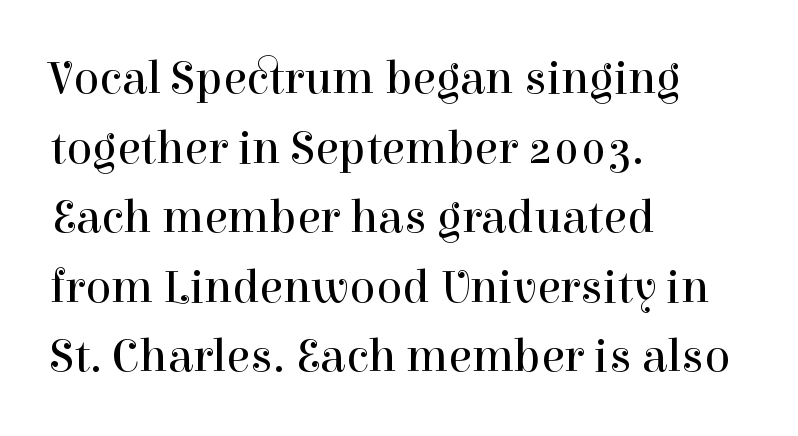
{"serif": "yes", "italic": "no", "bold": "no", "weight": "regular", "width": "normal", "stroke_contrast": "high", "x_height": "medium", "monospaced": "no", "underline": "no", "align": "left", "line_spacing": "normal", "line_spacing_ratio": 1.45, "letter_spacing": "normal", "letter_spacing_em": 0.0, "glyph_px": 48}
